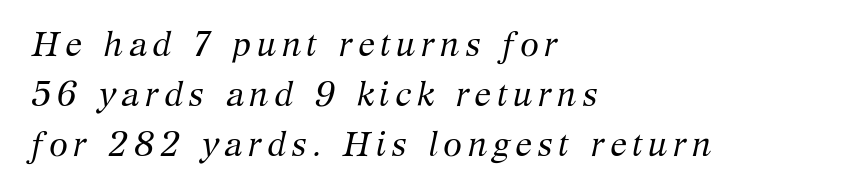
The image shows 34 px regular-weight serif type, italic (leaning right); set left-aligned, normal line spacing (1.47x), not underlined; medium stroke contrast and a medium x-height.
